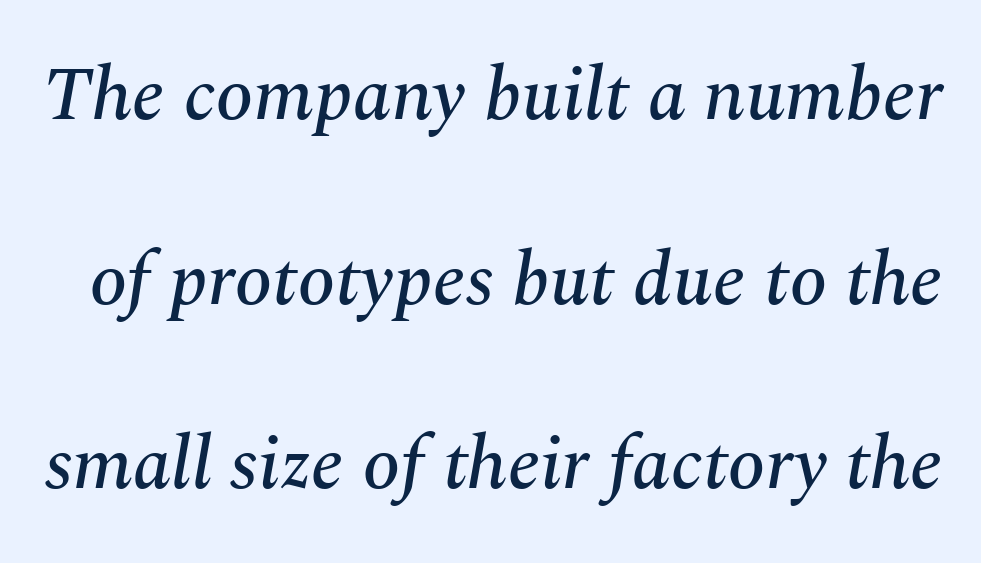
{"serif": "yes", "italic": "yes", "lean": "right", "slant_degrees": 10, "width": "normal", "stroke_contrast": "medium", "x_height": "medium", "monospaced": "no", "underline": "no", "line_spacing": "loose", "line_spacing_ratio": 2.43, "letter_spacing": "normal", "letter_spacing_em": 0.0, "glyph_px": 76}
